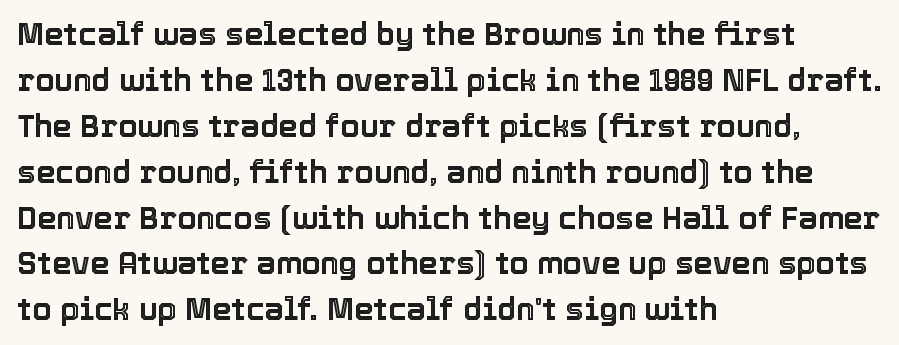
Each letter keeps its own natural width here, so spacing adapts to shape. Inter-character spacing is left at the font's built-in metrics. Posture: vertical. The baseline area is clear. The paragraph shown leans on its left margin. Whoever set this chose a conventional vertical rhythm.
